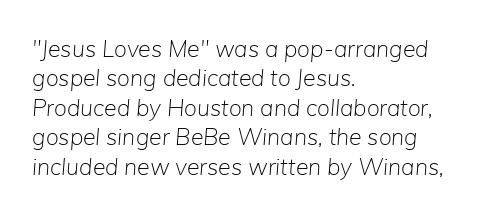
The image shows 23 px text type, italic (leaning right); set left-aligned, normal line spacing (1.28x), normal letter spacing, not underlined.
